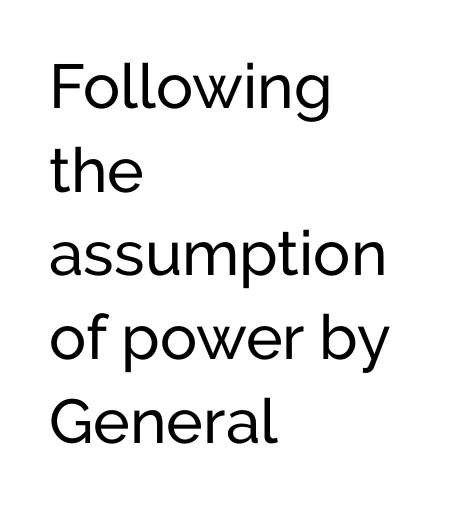
Q: Is the text italic (slanted)? A: No, it is upright.
Q: Is the typeface a serif or a sans-serif typeface? A: Sans-serif.
Q: Is the text underlined? A: No.
Q: How is the paragraph aligned? A: Left-aligned.
Q: Is the spacing between letters normal or unusually wide? A: Normal.
Q: Is the spacing between lines tight, normal or loose? A: Normal.
Q: Width (condensed, normal, or wide)? A: Normal.
Q: Stroke contrast? A: Low.
Q: x-height? A: Medium.
Q: Monospaced? A: No.
